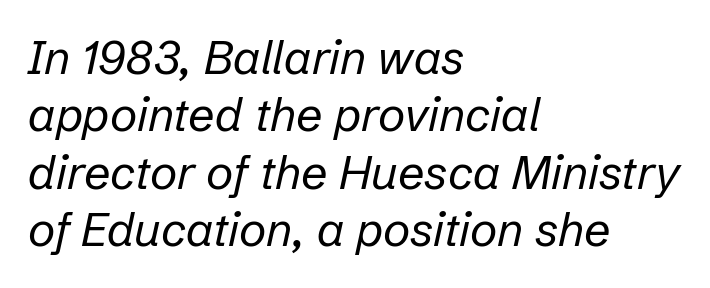
{"italic": "yes", "lean": "right", "slant_degrees": 12, "bold": "no", "weight": "regular", "width": "normal", "stroke_contrast": "low", "x_height": "medium", "monospaced": "no", "underline": "no", "align": "left", "line_spacing_ratio": 1.22, "letter_spacing": "normal", "letter_spacing_em": 0.0, "glyph_px": 47}
